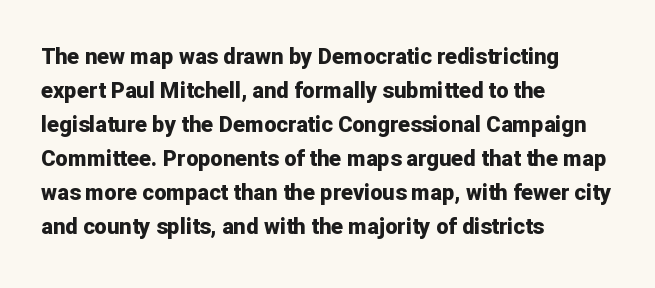
Q: Is the text bold? A: Yes.
Q: Is the text italic (slanted)? A: No, it is upright.
Q: Is the text underlined? A: No.
Q: How is the paragraph aligned? A: Left-aligned.
Q: Is the spacing between letters normal or unusually wide? A: Normal.
Q: Is the spacing between lines tight, normal or loose? A: Normal.
